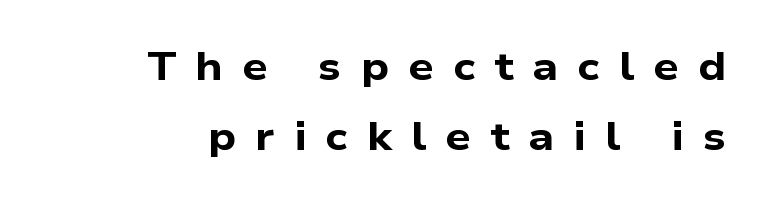
Letterform terminals end flat and unadorned throughout the passage. The letters advance in unequal steps, a hallmark of proportional type. Is the type bold? Yes — the strokes are clearly thick and heavy. Casual observation: everything's shoved over to the right. No word sits above an underline.
